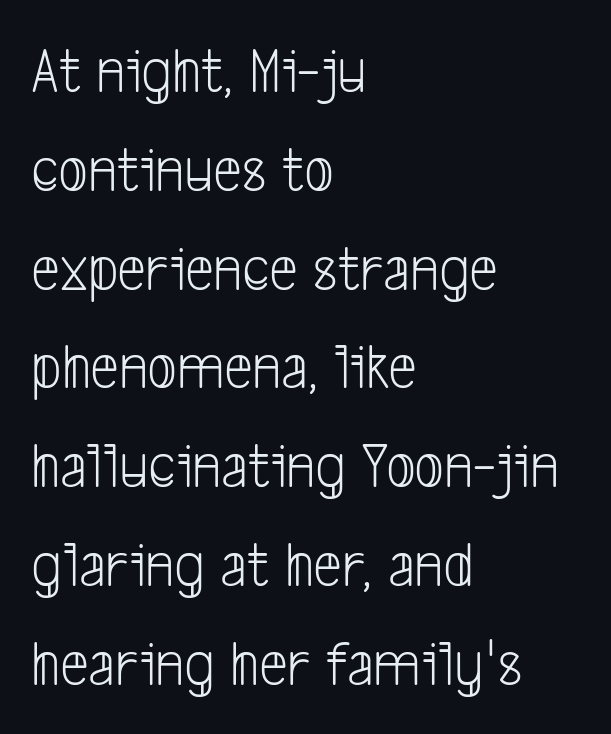
{"serif": "no", "bold": "no", "weight": "light", "width": "condensed", "stroke_contrast": "low", "x_height": "medium", "monospaced": "no", "underline": "no", "align": "left", "line_spacing": "normal", "line_spacing_ratio": 1.52, "letter_spacing": "normal", "letter_spacing_em": 0.0, "glyph_px": 65}
